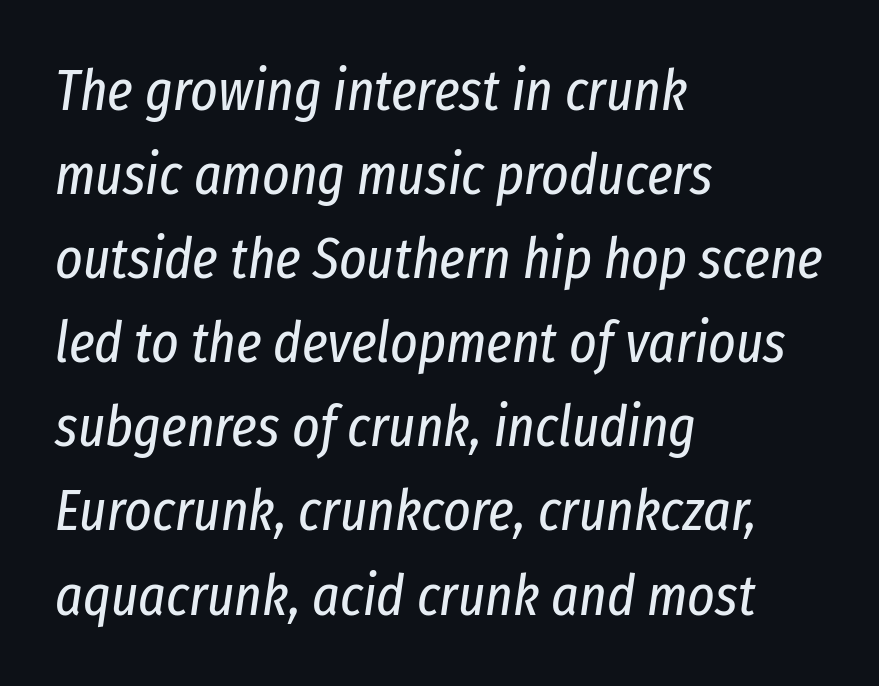
Q: Is the text bold? A: No.
Q: Is the text italic (slanted)? A: Yes, it leans right by about 8 degrees.
Q: Is the text underlined? A: No.
Q: How is the paragraph aligned? A: Left-aligned.
Q: Is the spacing between letters normal or unusually wide? A: Normal.
Q: Is the spacing between lines tight, normal or loose? A: Normal.
Q: Width (condensed, normal, or wide)? A: Condensed.
Q: Stroke contrast? A: Low.
Q: x-height? A: Medium.
Q: Monospaced? A: No.
